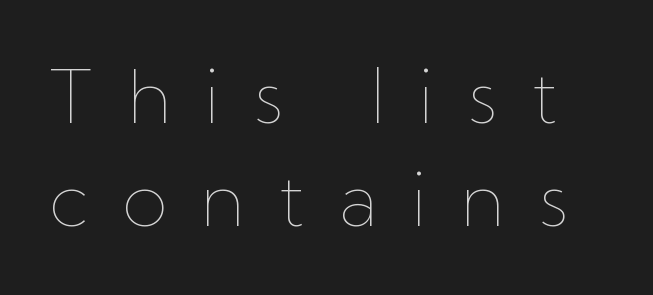
The image shows 75 px thin type, upright; set normal line spacing (1.37x), unusually wide letter spacing (+0.44 em), not underlined; low stroke contrast and a medium x-height.
